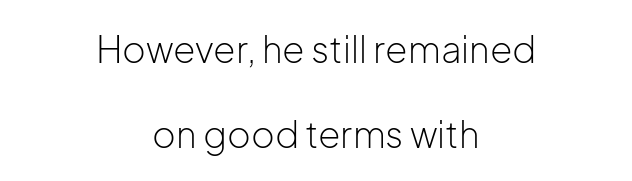
The passage shown stacks its lines with a broad gap. The rendering uses natural spacing where letterforms have individual widths. Every stem runs plumb, perpendicular to the baseline. Every row of glyphs is offset so its center matches the block's center. Stroke mass is kept to a normal reading level or below. The glyphs in this specimen are sans serif.
